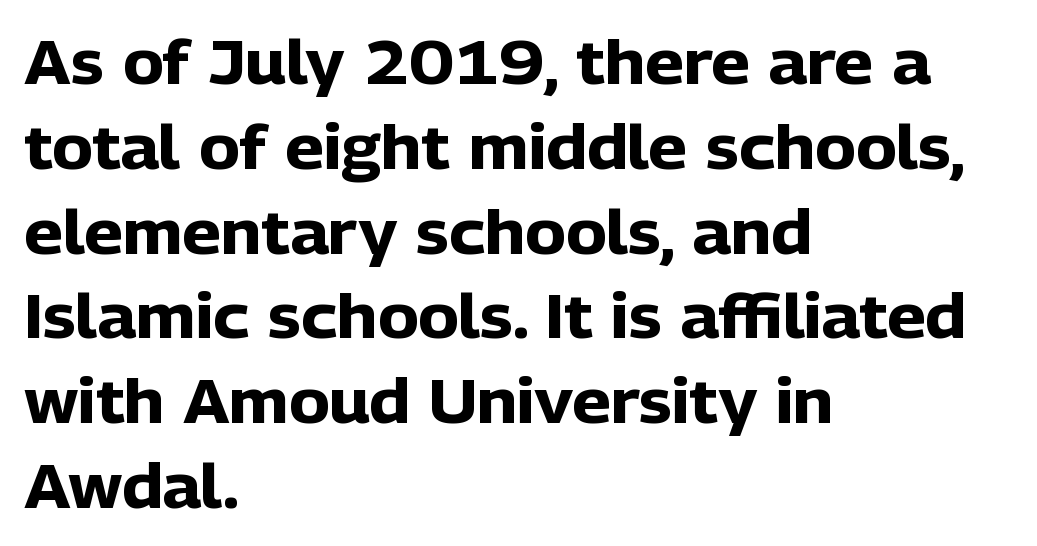
{"serif": "no", "italic": "no", "bold": "yes", "weight": "heavy", "width": "normal", "stroke_contrast": "low", "x_height": "medium", "monospaced": "no", "underline": "no", "align": "left", "line_spacing": "normal", "line_spacing_ratio": 1.39, "letter_spacing": "normal", "letter_spacing_em": 0.0, "glyph_px": 61}
